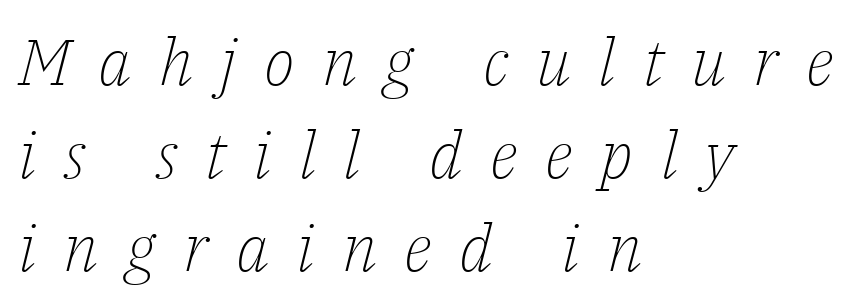
The image shows 65 px light serif type, italic (leaning right); set left-aligned, normal line spacing (1.43x), unusually wide letter spacing (+0.42 em), not underlined; low stroke contrast and a medium x-height.
